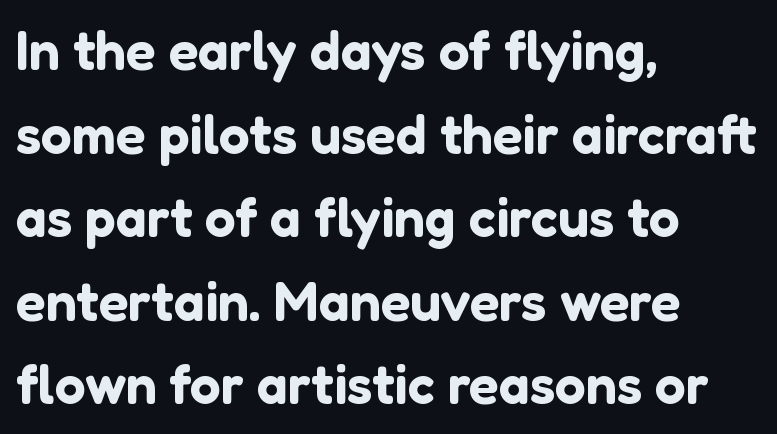
{"serif": "no", "italic": "no", "width": "normal", "stroke_contrast": "low", "x_height": "medium", "monospaced": "no", "underline": "no", "align": "left", "line_spacing": "normal", "line_spacing_ratio": 1.52, "letter_spacing": "normal", "letter_spacing_em": 0.0, "glyph_px": 55}
